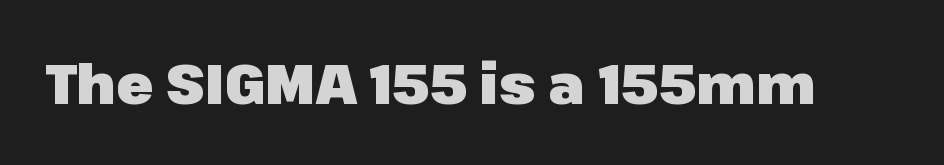
Q: Is the text bold? A: Yes.
Q: Is the text italic (slanted)? A: No, it is upright.
Q: Is the typeface a serif or a sans-serif typeface? A: Sans-serif.
Q: Is the text underlined? A: No.
Q: Is the spacing between letters normal or unusually wide? A: Normal.
Q: Width (condensed, normal, or wide)? A: Normal.
Q: Stroke contrast? A: Low.
Q: x-height? A: Medium.
Q: Monospaced? A: No.
